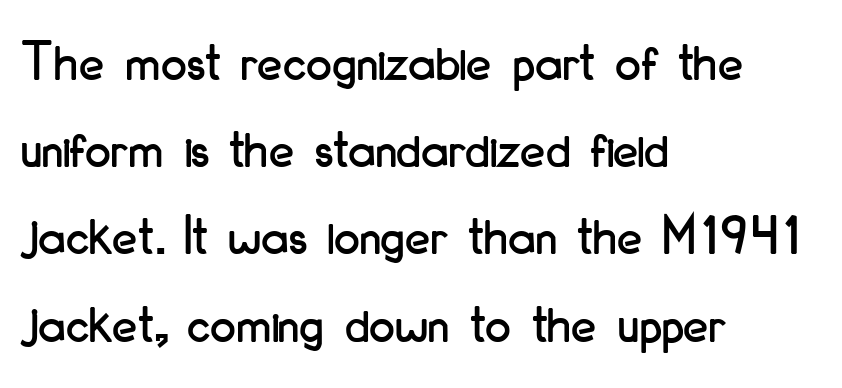
{"serif": "no", "italic": "no", "width": "condensed", "stroke_contrast": "low", "x_height": "small", "monospaced": "no", "underline": "no", "align": "left", "line_spacing": "normal", "line_spacing_ratio": 1.53, "letter_spacing": "normal", "letter_spacing_em": 0.0, "glyph_px": 57}
